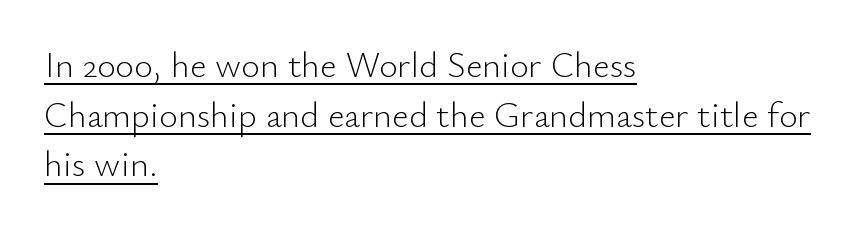
{"serif": "no", "italic": "no", "bold": "no", "weight": "light", "width": "normal", "stroke_contrast": "low", "x_height": "small", "monospaced": "no", "underline": "yes", "align": "left", "line_spacing": "normal", "line_spacing_ratio": 1.38, "letter_spacing": "normal", "letter_spacing_em": 0.0, "glyph_px": 36}
